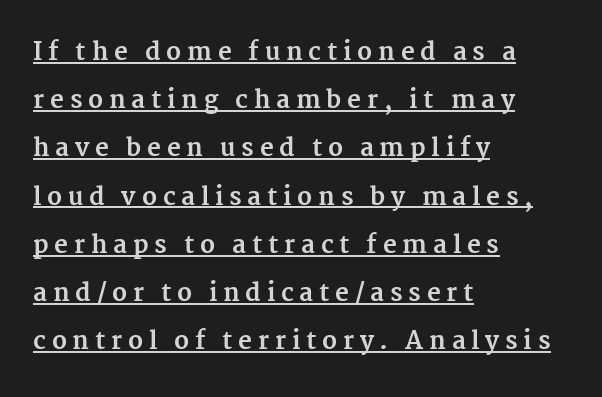
The image shows 24 px bold type, upright; set left-aligned, loose line spacing (2.01x), unusually wide letter spacing (+0.24 em), underlined.
